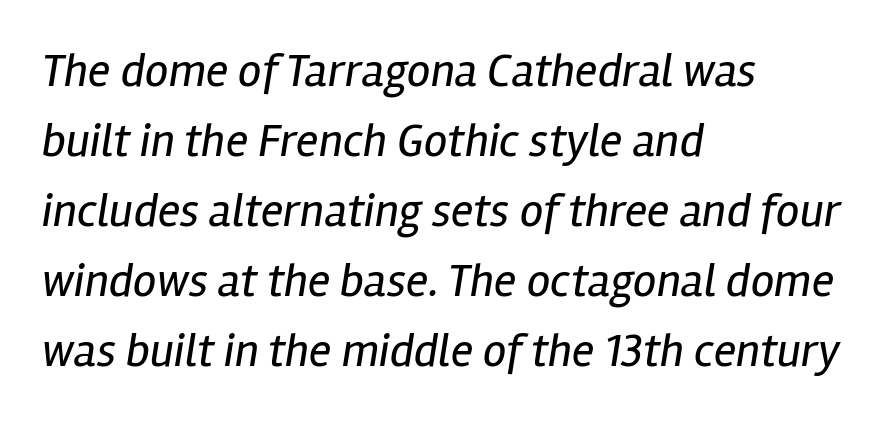
Look at the tracking — it's just the regular setting, nothing added. A normal amount of white space separates one row of letters from the next. The rag falls on the right side of this text block. Do the characters align in a grid? No, the font is proportional. These glyphs show unthickened strokes, regular width or finer. The text carries the slant typical of an italic or oblique font.
